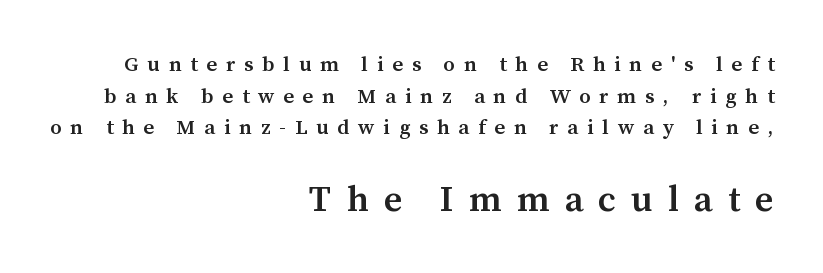
This is roman type, the default non-slanted kind. The rendering shows small feet on the letterforms — a serif design. Descenders hang freely into open space. Strokes here are thickened, but only to semibold level.
